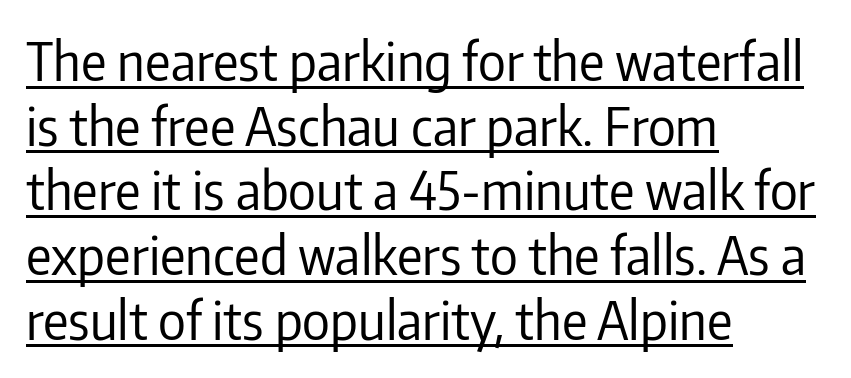
{"serif": "no", "italic": "no", "bold": "no", "weight": "regular", "width": "condensed", "stroke_contrast": "low", "x_height": "medium", "monospaced": "no", "underline": "yes", "align": "left", "line_spacing_ratio": 1.22, "letter_spacing": "normal", "letter_spacing_em": 0.0, "glyph_px": 53}
